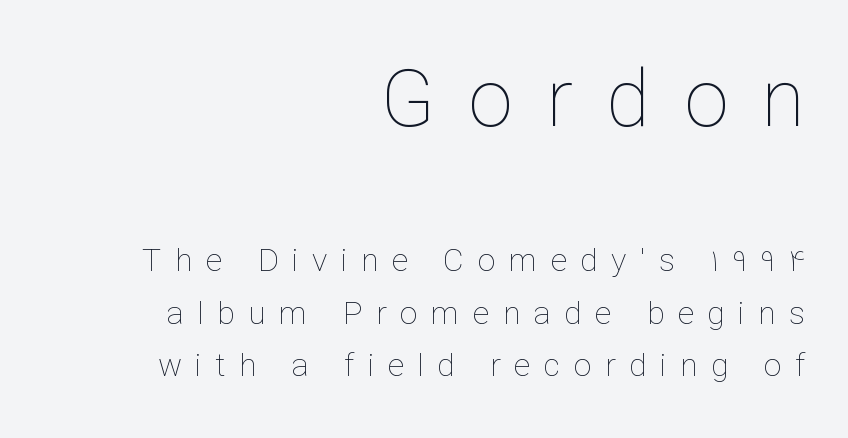
{"italic": "no", "bold": "no", "weight": "thin", "width": "normal", "stroke_contrast": "low", "x_height": "medium", "monospaced": "no", "underline": "no", "align": "right", "line_spacing": "normal", "line_spacing_ratio": 1.64, "letter_spacing": "wide", "letter_spacing_em": 0.42, "larger_block": "first", "size_ratio": 2.5, "glyph_px": 80}
